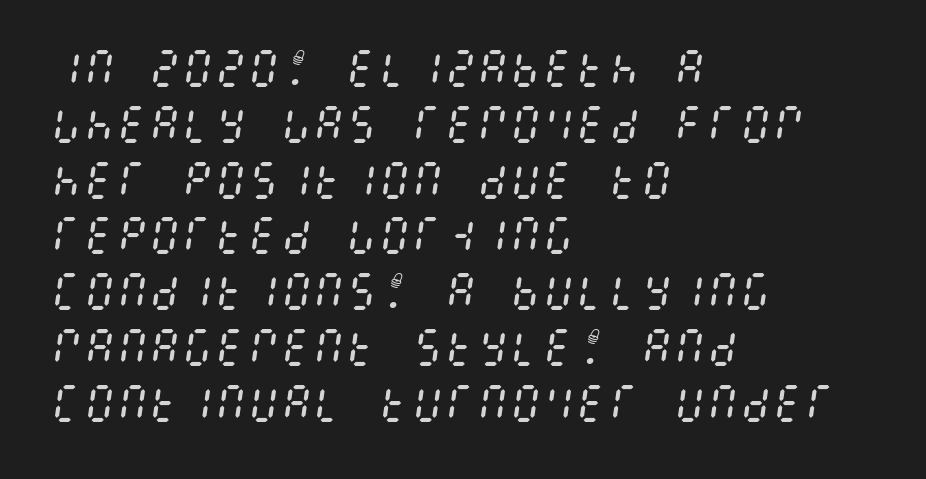
The image shows 41 px regular-weight, condensed type, italic (leaning right); set left-aligned, normal line spacing (1.36x), normal letter spacing, not underlined; medium stroke contrast and a large x-height.
